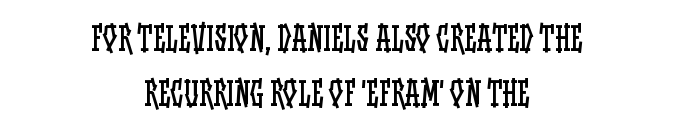
{"italic": "no", "bold": "no", "weight": "regular", "width": "condensed", "stroke_contrast": "low", "x_height": "large", "monospaced": "no", "underline": "no", "align": "center", "line_spacing_ratio": 1.71, "letter_spacing": "normal", "letter_spacing_em": 0.0, "glyph_px": 32}
